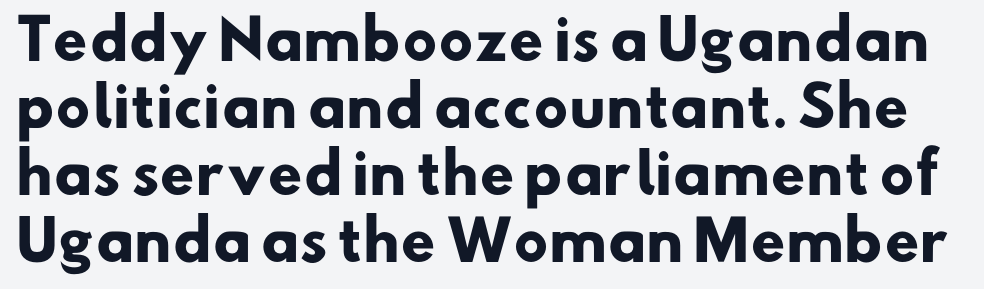
Q: Is the text bold? A: Yes.
Q: Is the typeface a serif or a sans-serif typeface? A: Sans-serif.
Q: Is the text underlined? A: No.
Q: Is the spacing between letters normal or unusually wide? A: Normal.
Q: Width (condensed, normal, or wide)? A: Normal.
Q: Stroke contrast? A: Low.
Q: x-height? A: Small.
Q: Monospaced? A: No.
